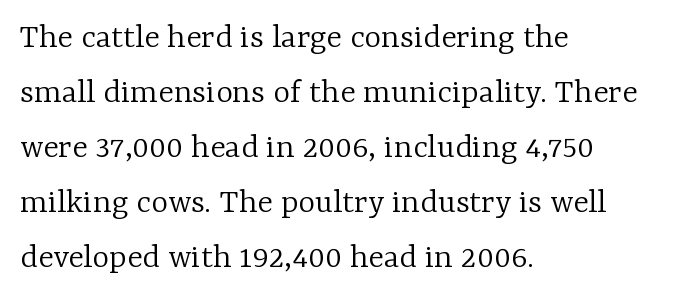
Q: Is the text bold? A: No.
Q: Is the text italic (slanted)? A: No, it is upright.
Q: Is the typeface a serif or a sans-serif typeface? A: Serif.
Q: Is the text underlined? A: No.
Q: How is the paragraph aligned? A: Left-aligned.
Q: Is the spacing between letters normal or unusually wide? A: Normal.
Q: Is the spacing between lines tight, normal or loose? A: Normal.
Q: Width (condensed, normal, or wide)? A: Normal.
Q: Stroke contrast? A: Low.
Q: x-height? A: Medium.
Q: Monospaced? A: No.
